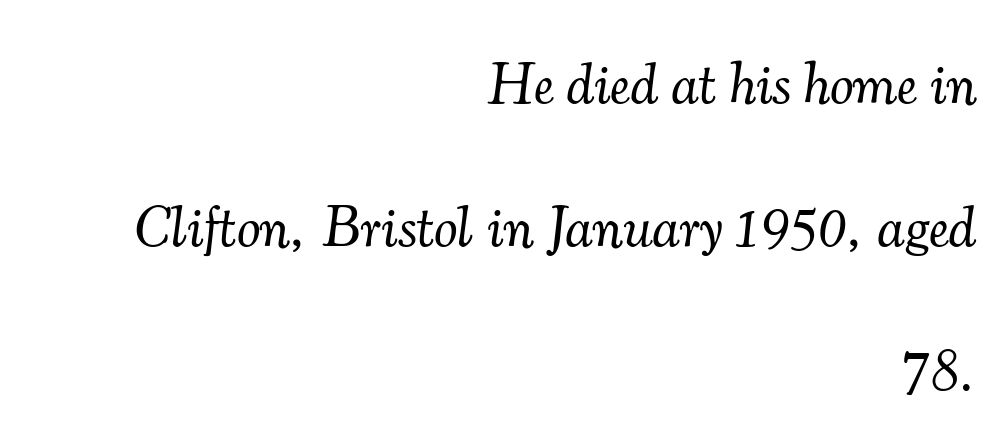
{"serif": "yes", "italic": "yes", "lean": "right", "slant_degrees": 7, "bold": "no", "weight": "light", "width": "normal", "stroke_contrast": "medium", "x_height": "small", "monospaced": "no", "underline": "no", "align": "right", "line_spacing": "loose", "line_spacing_ratio": 2.43, "letter_spacing": "normal", "letter_spacing_em": 0.0, "glyph_px": 59}
